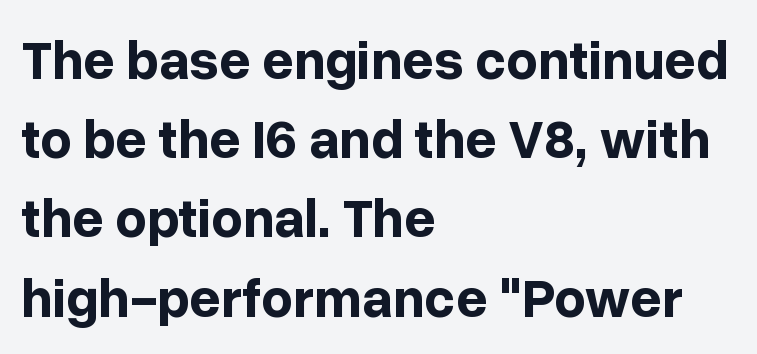
{"serif": "no", "italic": "no", "bold": "yes", "weight": "bold", "width": "normal", "stroke_contrast": "low", "x_height": "medium", "monospaced": "no", "underline": "no", "align": "left", "line_spacing": "normal", "line_spacing_ratio": 1.44, "letter_spacing": "normal", "letter_spacing_em": 0.0, "glyph_px": 55}
